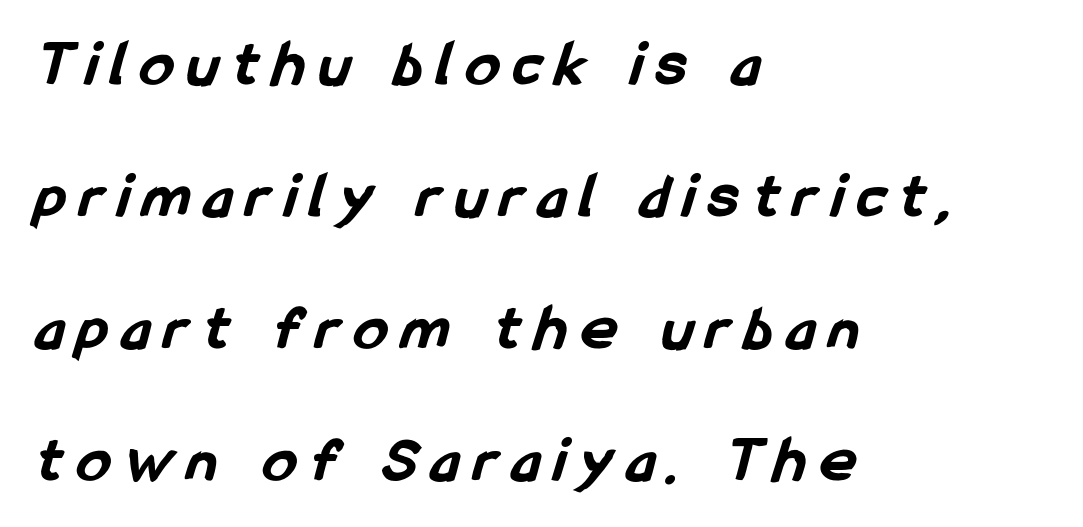
Q: Is the text bold? A: Yes.
Q: Is the typeface a serif or a sans-serif typeface? A: Sans-serif.
Q: Is the text underlined? A: No.
Q: How is the paragraph aligned? A: Left-aligned.
Q: Is the spacing between letters normal or unusually wide? A: Unusually wide.
Q: Is the spacing between lines tight, normal or loose? A: Loose.
Q: Width (condensed, normal, or wide)? A: Condensed.
Q: Stroke contrast? A: Low.
Q: x-height? A: Medium.
Q: Monospaced? A: No.
